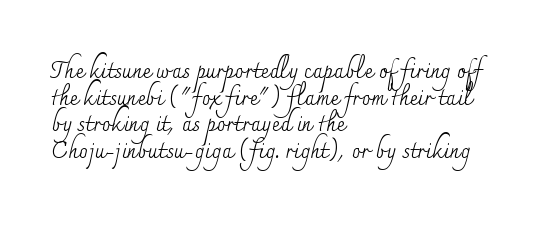
{"bold": "no", "underline": "no", "align": "left", "line_spacing_ratio": 1.21, "letter_spacing": "normal", "letter_spacing_em": 0.0, "glyph_px": 22}
